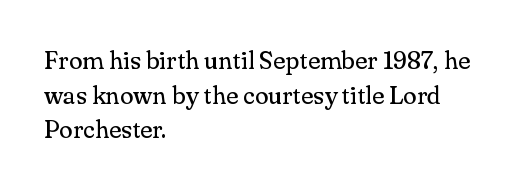
{"italic": "no", "bold": "no", "underline": "no", "align": "left", "line_spacing": "normal", "line_spacing_ratio": 1.39, "letter_spacing": "normal", "letter_spacing_em": 0.0, "glyph_px": 25}
